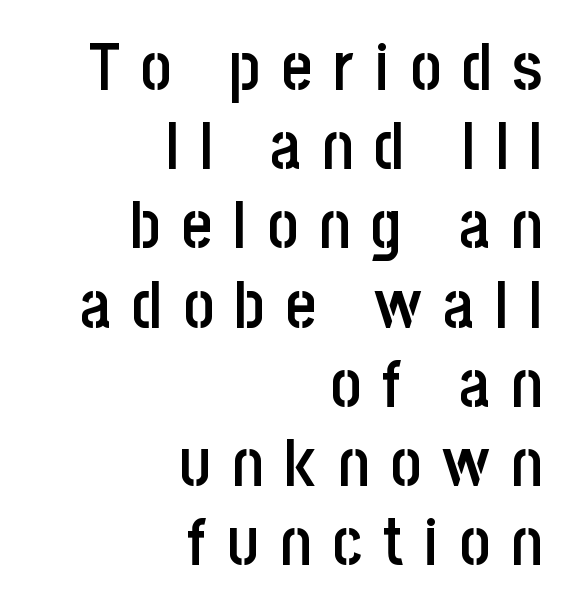
{"serif": "no", "italic": "no", "bold": "semi", "weight": "semibold", "width": "condensed", "stroke_contrast": "low", "x_height": "large", "monospaced": "no", "underline": "no", "align": "right", "line_spacing_ratio": 1.2, "letter_spacing": "wide", "letter_spacing_em": 0.32, "glyph_px": 66}
